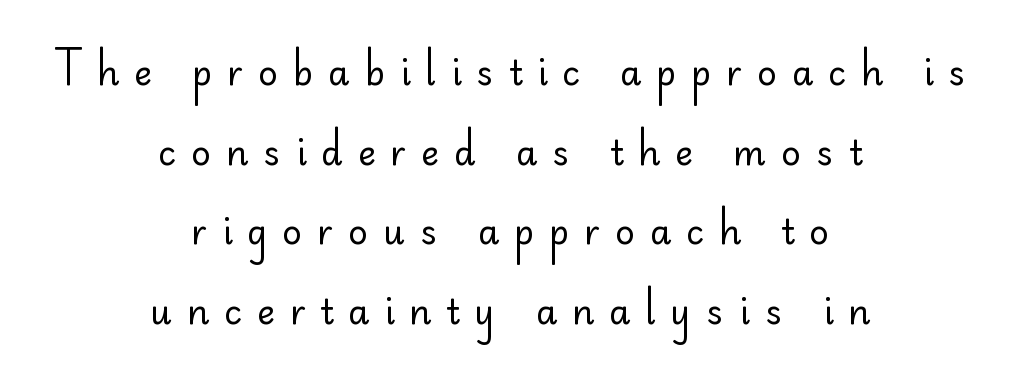
I'd call this a sans setting — the letters go barefoot. Both edges are ragged and mirror each other, which tells us the setting is centered. Horizontal bands of white between lines are thick stripes. The space directly below the letters is spotless.
